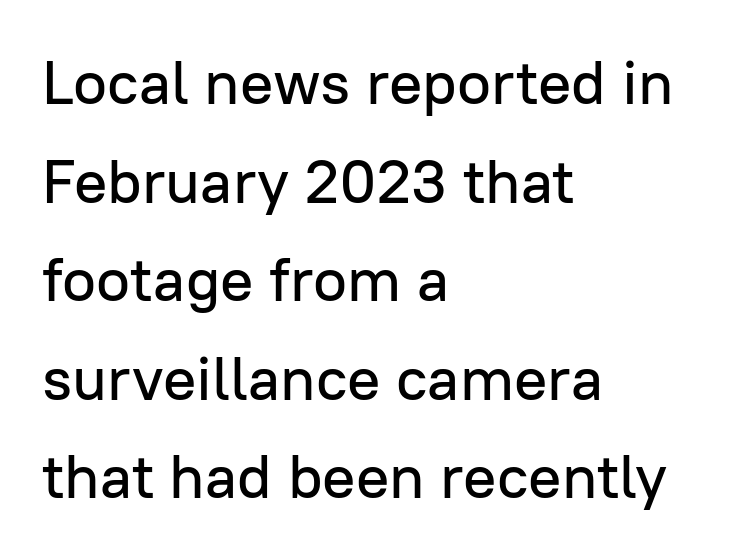
The image shows 62 px sans-serif type, upright; set left-aligned, normal line spacing (1.59x), normal letter spacing, not underlined; low stroke contrast and a medium x-height.
